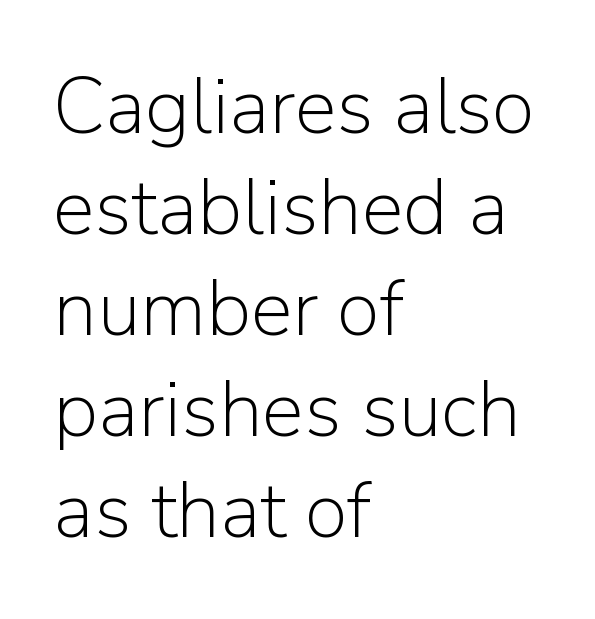
Each new line begins a customary step beneath the previous one. Looks like regular typesetting: each glyph gets only the width it needs. Quick note: underline off. The rag falls on the right side of this text block. Heaviness? Minimal to ordinary, like unemphasized prose. Rendered with straight, roman letterforms.
